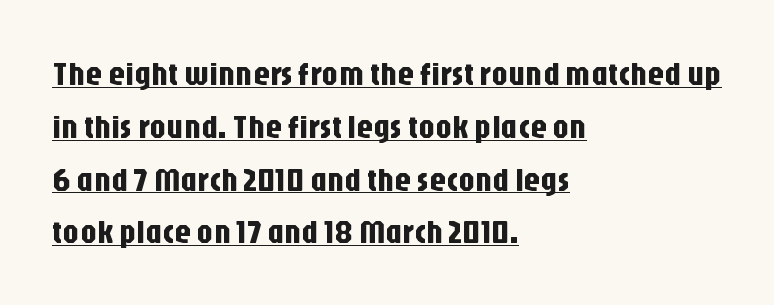
This is roman type, the default non-slanted kind. The gaps between neighbouring characters are ordinary and unremarkable. No feet cap the strokes, marking this as sans-serif type. Somebody hit Ctrl+U on this one — the words are underlined.
